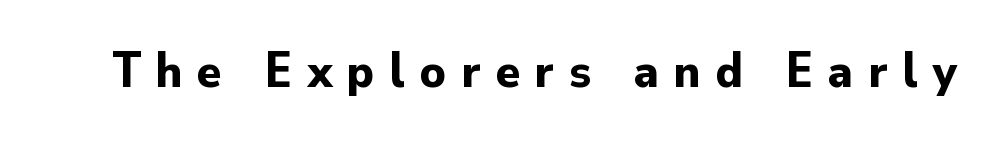
Q: Is the text bold? A: Yes.
Q: Is the text italic (slanted)? A: No, it is upright.
Q: Is the typeface a serif or a sans-serif typeface? A: Sans-serif.
Q: Is the text underlined? A: No.
Q: Is the spacing between letters normal or unusually wide? A: Unusually wide.
Q: Width (condensed, normal, or wide)? A: Normal.
Q: Stroke contrast? A: Low.
Q: x-height? A: Small.
Q: Monospaced? A: No.
